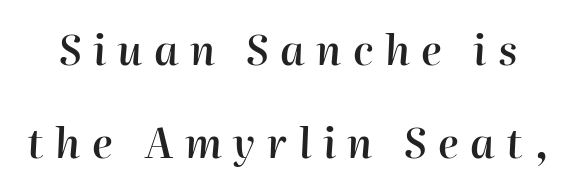
Q: Is the text bold? A: Semi-bold.
Q: Is the text italic (slanted)? A: Yes, it leans right by about 2 degrees.
Q: Is the text underlined? A: No.
Q: Is the spacing between letters normal or unusually wide? A: Unusually wide.
Q: Is the spacing between lines tight, normal or loose? A: Loose.
Q: Width (condensed, normal, or wide)? A: Normal.
Q: Stroke contrast? A: High.
Q: x-height? A: Medium.
Q: Monospaced? A: No.
